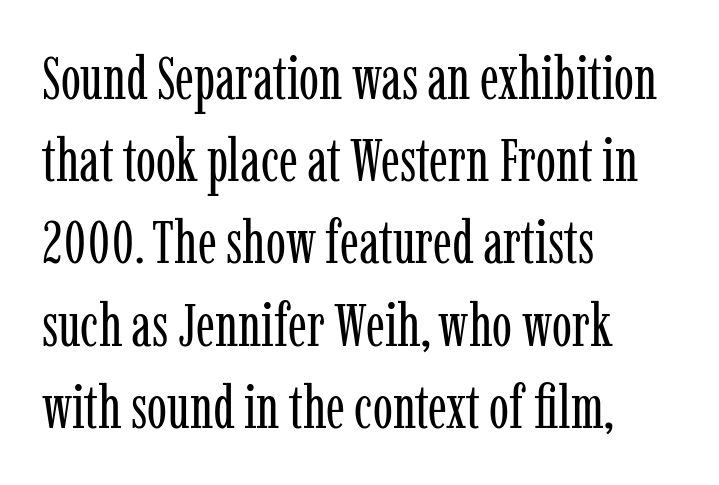
{"serif": "yes", "italic": "no", "bold": "no", "weight": "regular", "width": "condensed", "stroke_contrast": "low", "x_height": "medium", "monospaced": "no", "underline": "no", "align": "left", "line_spacing": "normal", "line_spacing_ratio": 1.37, "letter_spacing": "normal", "letter_spacing_em": 0.0, "glyph_px": 60}
